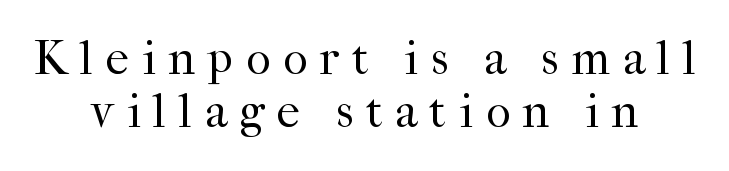
{"serif": "yes", "italic": "no", "bold": "no", "weight": "regular", "width": "normal", "stroke_contrast": "high", "x_height": "medium", "monospaced": "no", "underline": "no", "align": "center", "line_spacing": "tight", "line_spacing_ratio": 1.12, "letter_spacing": "wide", "letter_spacing_em": 0.27, "glyph_px": 47}
